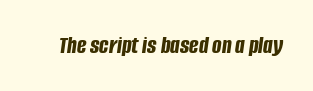
A typesetter would mark this as italic. In terms of letterspacing, this is plain default setting. Heavy, bold letterforms. Honestly, there is no underline to notice here at all.
